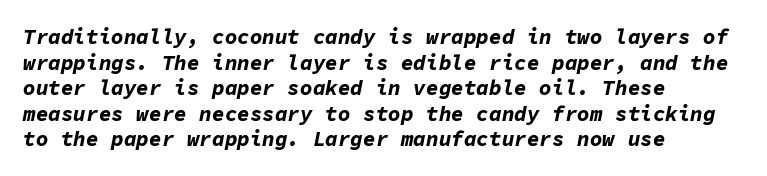
Q: Is the text bold? A: Yes.
Q: Is the text italic (slanted)? A: Yes, it leans right by about 11 degrees.
Q: Is the text underlined? A: No.
Q: How is the paragraph aligned? A: Left-aligned.
Q: Is the spacing between letters normal or unusually wide? A: Normal.
